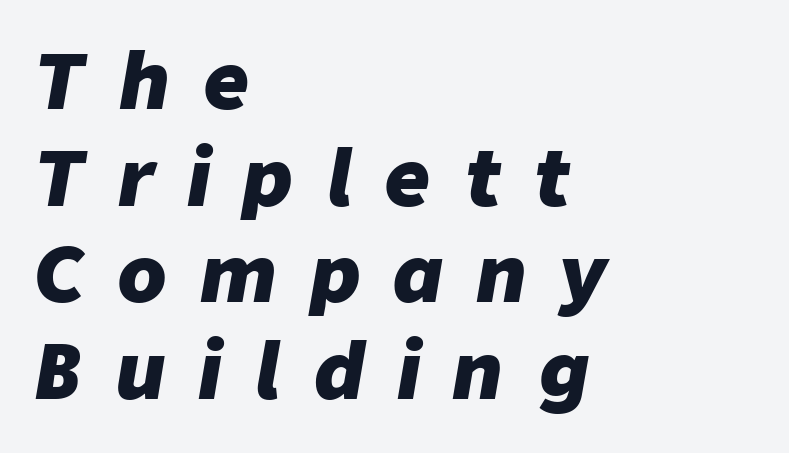
{"italic": "yes", "lean": "right", "slant_degrees": 9, "bold": "yes", "weight": "heavy", "width": "normal", "stroke_contrast": "low", "x_height": "medium", "monospaced": "no", "underline": "no", "align": "left", "line_spacing_ratio": 1.24, "letter_spacing": "wide", "letter_spacing_em": 0.43, "glyph_px": 78}
